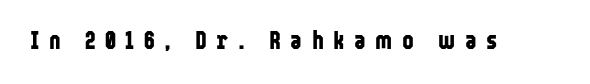
The image shows 25 px bold type, upright; set unusually wide letter spacing (+0.38 em), not underlined.
